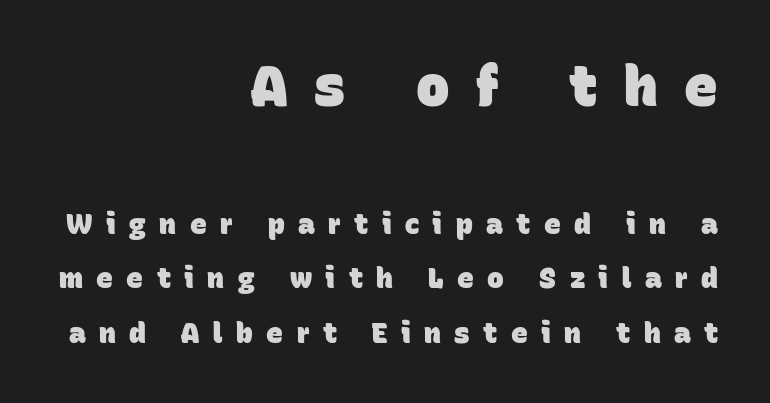
Q: Is the text bold? A: Yes.
Q: Is the typeface a serif or a sans-serif typeface? A: Sans-serif.
Q: Is the text underlined? A: No.
Q: How is the paragraph aligned? A: Right-aligned.
Q: Is the spacing between letters normal or unusually wide? A: Unusually wide.
Q: Is the spacing between lines tight, normal or loose? A: Loose.
Q: Which block of text is set in a larger size, the first (top) or the second (bottom)? A: The first (top) one.
Q: Width (condensed, normal, or wide)? A: Normal.
Q: Stroke contrast? A: Low.
Q: x-height? A: Large.
Q: Monospaced? A: No.
